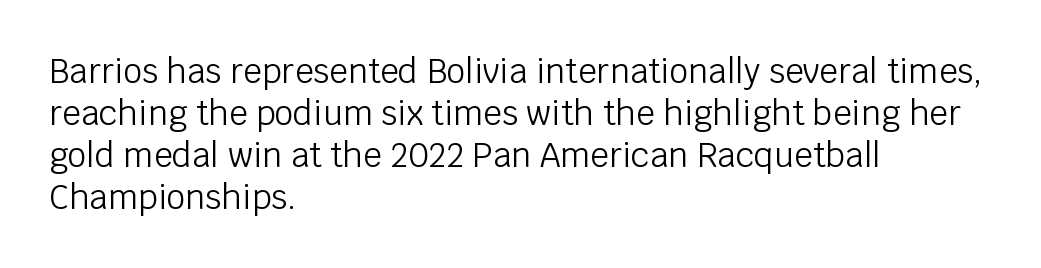
Here the glyphs are tracked normally, forming tight word shapes. Bold? No — there's no thickening of the strokes. The string is rendered with underlining switched off. Line beginnings align vertically; line endings do not.
